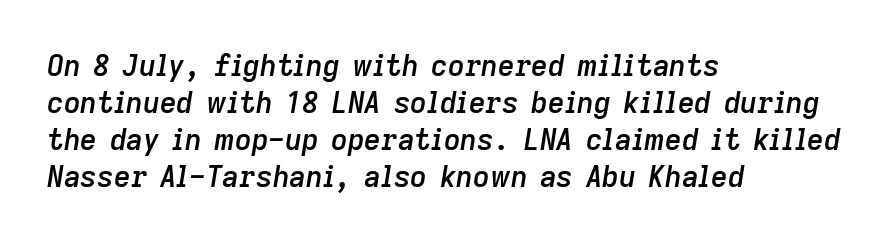
Think of a printed novel: that variable character pitch is what you see here. This is oblique type, the kind used for emphasis or titles. A bit beefed up — I'd call it semibold rather than bold. Only glyphs here, with clear space below each row. The space between consecutive lines is moderate.
